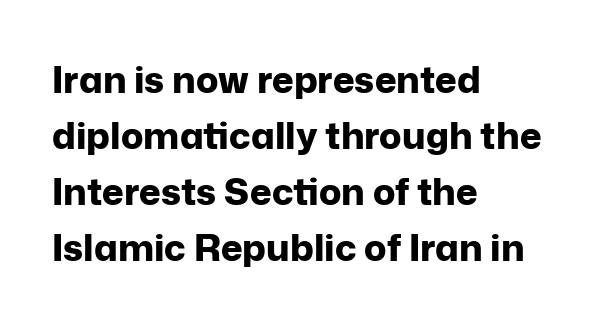
The image shows 37 px bold sans-serif type, upright; set left-aligned, normal line spacing (1.51x), normal letter spacing, not underlined; low stroke contrast and a medium x-height.
